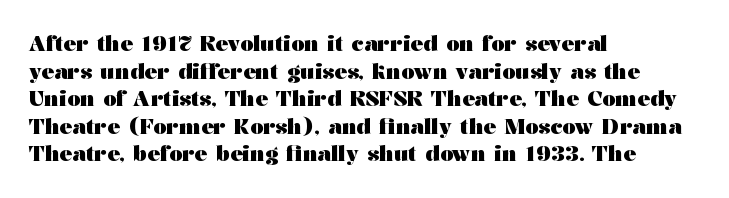
Q: Is the text bold? A: Yes.
Q: Is the text italic (slanted)? A: No, it is upright.
Q: Is the text underlined? A: No.
Q: How is the paragraph aligned? A: Left-aligned.
Q: Is the spacing between letters normal or unusually wide? A: Normal.
Q: Is the spacing between lines tight, normal or loose? A: Normal.
